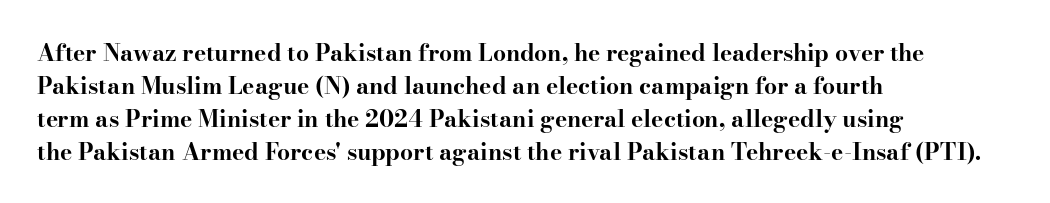
The image shows 23 px bold type, upright; set left-aligned, normal line spacing (1.44x), normal letter spacing, not underlined.
